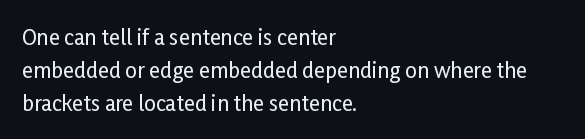
Q: Is the text italic (slanted)? A: No, it is upright.
Q: Is the text underlined? A: No.
Q: How is the paragraph aligned? A: Left-aligned.
Q: Is the spacing between letters normal or unusually wide? A: Normal.
Q: Is the spacing between lines tight, normal or loose? A: Normal.
